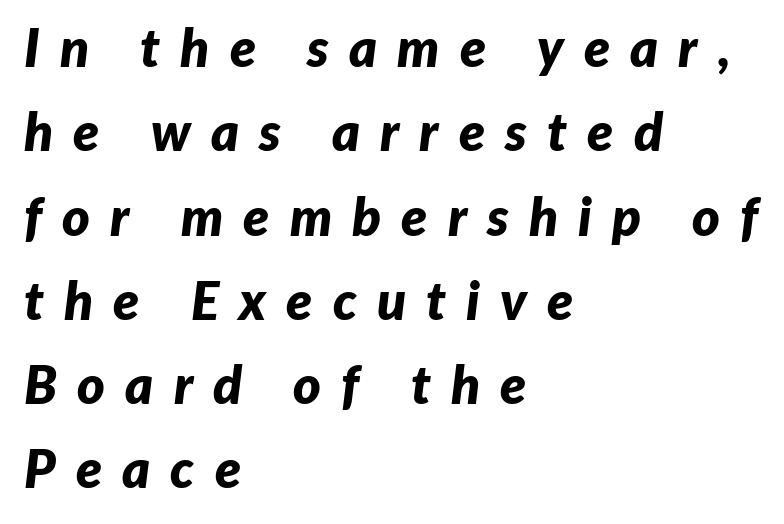
The image shows 53 px bold type, italic (leaning right); set left-aligned, normal line spacing (1.59x), unusually wide letter spacing (+0.38 em), not underlined; low stroke contrast and a medium x-height.
